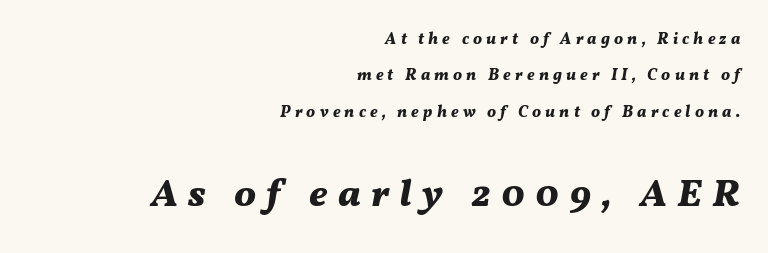
Characters follow at a spacing far wider than the type designer built in. One glance says open: line gaps are wider than usual. Short and long lines alike share a common ending point at right. A dark, heavy texture on the line: the type is bold.
